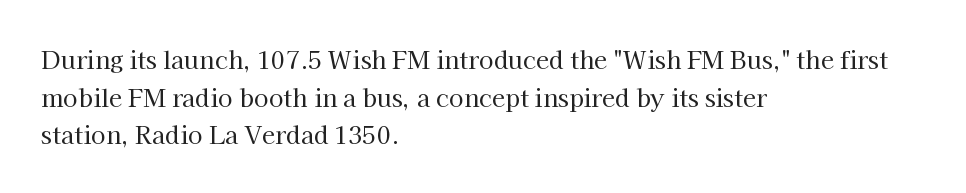
{"italic": "no", "bold": "no", "underline": "no", "align": "left", "line_spacing": "normal", "line_spacing_ratio": 1.57, "letter_spacing": "normal", "letter_spacing_em": 0.0, "glyph_px": 24}
